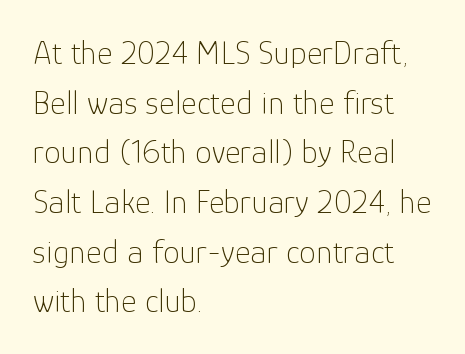
{"serif": "no", "italic": "no", "bold": "no", "weight": "thin", "width": "normal", "stroke_contrast": "low", "x_height": "medium", "monospaced": "no", "underline": "no", "align": "left", "line_spacing": "normal", "line_spacing_ratio": 1.46, "letter_spacing": "normal", "letter_spacing_em": 0.0, "glyph_px": 34}
